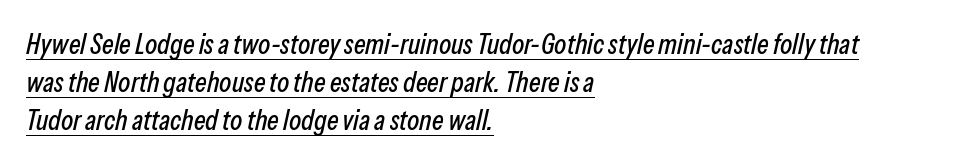
The image shows 28 px condensed type, italic (leaning right); set left-aligned, normal line spacing (1.35x), normal letter spacing, underlined; low stroke contrast and a medium x-height.
